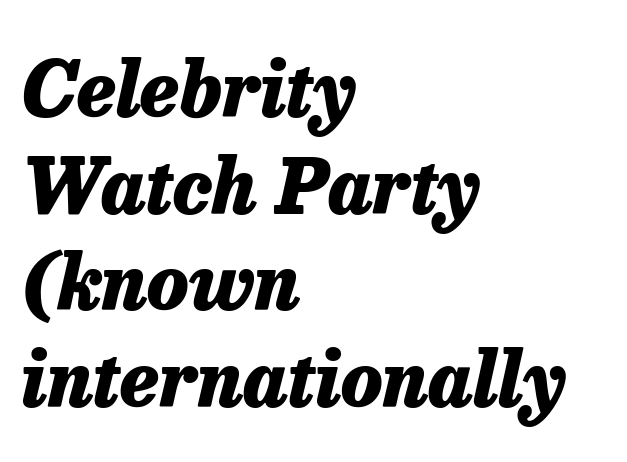
Q: Is the text bold? A: Yes.
Q: Is the text italic (slanted)? A: Yes, it leans right by about 13 degrees.
Q: Is the text underlined? A: No.
Q: How is the paragraph aligned? A: Left-aligned.
Q: Is the spacing between letters normal or unusually wide? A: Normal.
Q: Is the spacing between lines tight, normal or loose? A: Normal.
Q: Width (condensed, normal, or wide)? A: Normal.
Q: Stroke contrast? A: Low.
Q: x-height? A: Medium.
Q: Monospaced? A: No.
